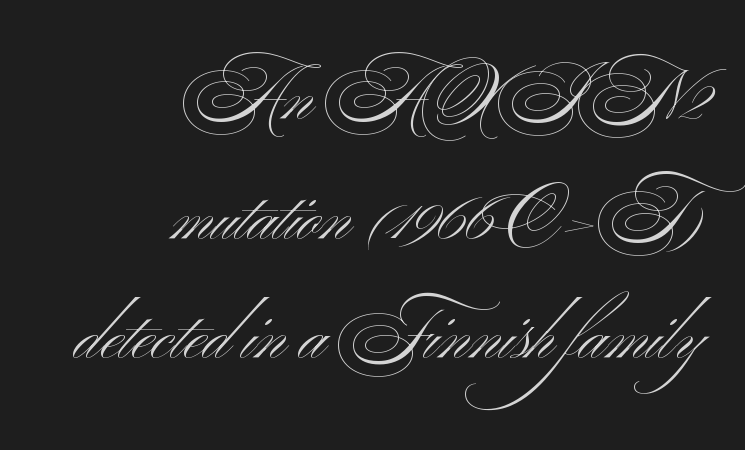
The image shows 70 px light, wide sans-serif type; set right-aligned, line spacing 1.71x, normal letter spacing, not underlined; medium stroke contrast and a small x-height.
